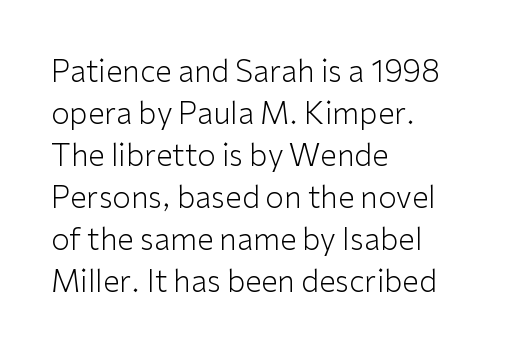
The image shows 30 px light sans-serif type, upright; set left-aligned, normal line spacing (1.4x), normal letter spacing, not underlined; low stroke contrast and a medium x-height.
